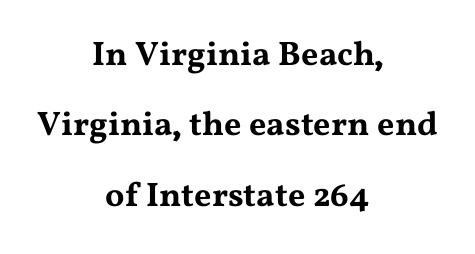
A bare baseline throughout the passage. The passage shown stacks its lines with a broad gap. Honestly, the letter spacing is just normal — you wouldn't notice it. The rendering uses natural spacing where letterforms have individual widths.
